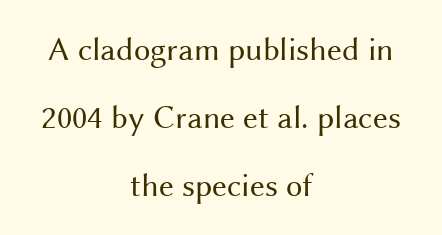
The image shows 33 px regular-weight sans-serif type, upright; set centered, loose line spacing (2.06x), normal letter spacing, not underlined; medium stroke contrast and a medium x-height.
